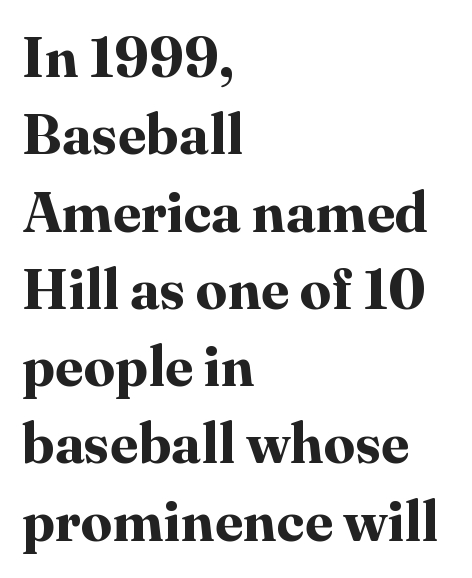
{"serif": "yes", "italic": "no", "bold": "yes", "weight": "bold", "width": "normal", "stroke_contrast": "high", "x_height": "medium", "monospaced": "no", "underline": "no", "align": "left", "line_spacing": "normal", "line_spacing_ratio": 1.38, "letter_spacing": "normal", "letter_spacing_em": 0.0, "glyph_px": 56}
